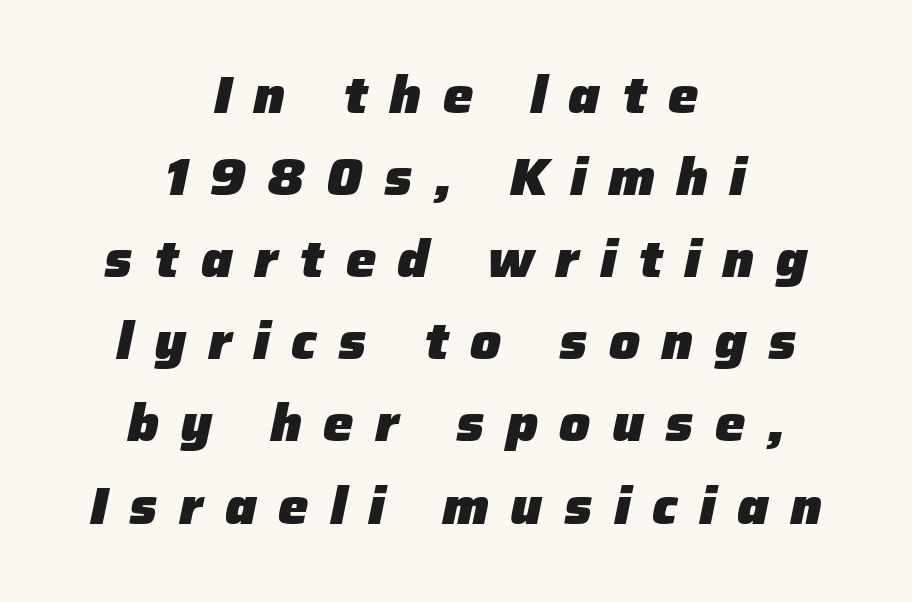
Q: Is the text bold? A: Yes.
Q: Is the text italic (slanted)? A: Yes, it leans right by about 12 degrees.
Q: Is the text underlined? A: No.
Q: How is the paragraph aligned? A: Centered.
Q: Is the spacing between letters normal or unusually wide? A: Unusually wide.
Q: Is the spacing between lines tight, normal or loose? A: Normal.
Q: Width (condensed, normal, or wide)? A: Normal.
Q: Stroke contrast? A: Low.
Q: x-height? A: Medium.
Q: Monospaced? A: No.
